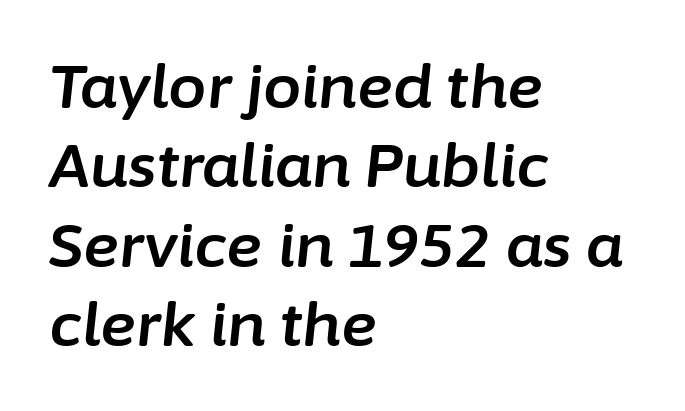
Q: Is the text italic (slanted)? A: Yes, it leans right by about 6 degrees.
Q: Is the text underlined? A: No.
Q: How is the paragraph aligned? A: Left-aligned.
Q: Is the spacing between letters normal or unusually wide? A: Normal.
Q: Is the spacing between lines tight, normal or loose? A: Normal.
Q: Width (condensed, normal, or wide)? A: Normal.
Q: Stroke contrast? A: Low.
Q: x-height? A: Medium.
Q: Monospaced? A: No.
